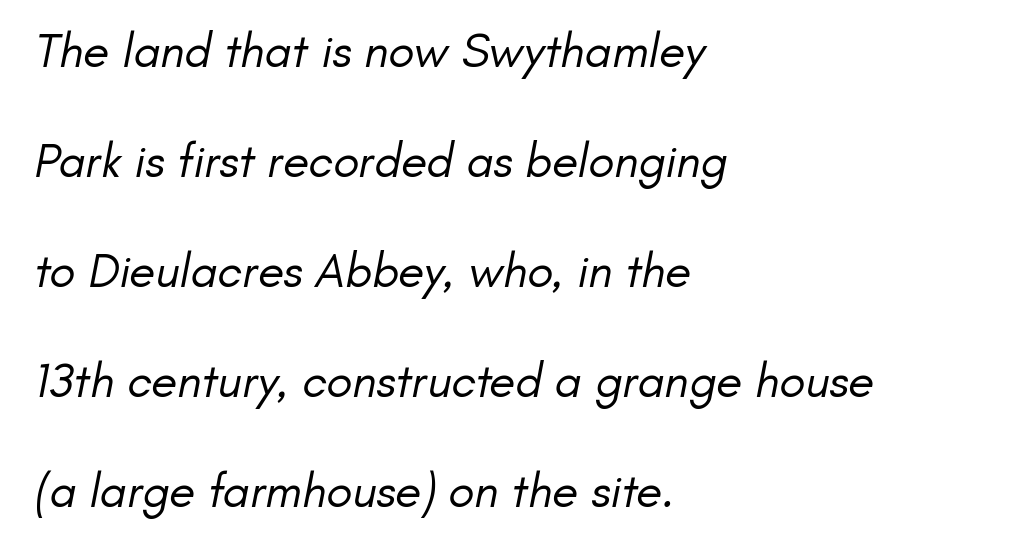
This is not heavy type; no bold has been used. The letterforms sit shoulder to shoulder at normal distance. The paragraph has a hard left edge and a soft right edge. Honestly, the rows look like they've been pulled way apart. No word sits above an underline.
